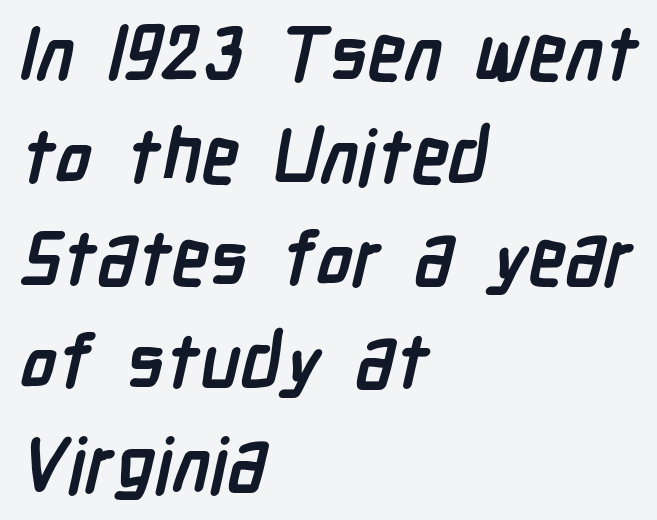
Q: Is the text bold? A: Yes.
Q: Is the typeface a serif or a sans-serif typeface? A: Sans-serif.
Q: Is the text underlined? A: No.
Q: How is the paragraph aligned? A: Left-aligned.
Q: Is the spacing between letters normal or unusually wide? A: Normal.
Q: Is the spacing between lines tight, normal or loose? A: Normal.
Q: Width (condensed, normal, or wide)? A: Condensed.
Q: Stroke contrast? A: Low.
Q: x-height? A: Medium.
Q: Monospaced? A: No.
